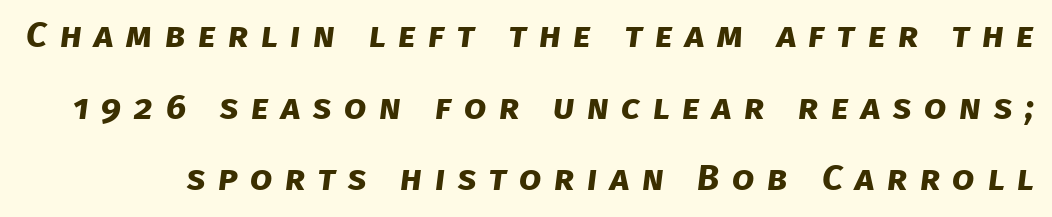
{"serif": "no", "bold": "yes", "weight": "bold", "width": "normal", "stroke_contrast": "low", "x_height": "large", "monospaced": "no", "underline": "no", "line_spacing": "loose", "line_spacing_ratio": 1.99, "letter_spacing": "wide", "letter_spacing_em": 0.35, "glyph_px": 36}
